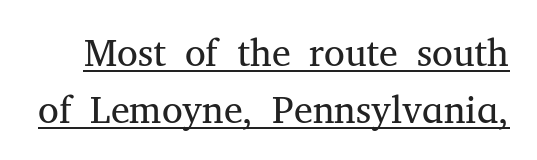
{"serif": "yes", "italic": "no", "bold": "no", "weight": "regular", "width": "normal", "stroke_contrast": "medium", "x_height": "medium", "monospaced": "no", "underline": "yes", "line_spacing": "normal", "line_spacing_ratio": 1.5, "letter_spacing": "normal", "letter_spacing_em": 0.0, "glyph_px": 38}
